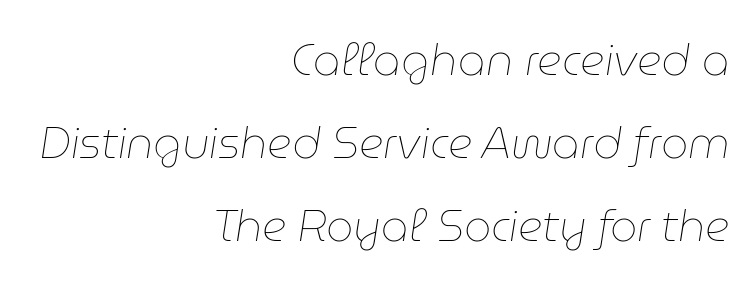
The face used here is proportionally spaced, like ordinary book or web type. All the whitespace from short lines collects on the left. The strip under each line holds only bare page. The letters are slanted; this is an italic face. The letterforms sit shoulder to shoulder at normal distance. The font sits on the lighter half of the weight spectrum, regular included.
